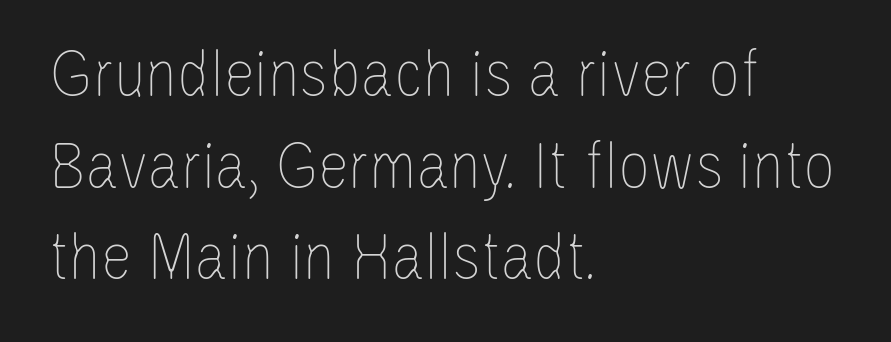
Baseline-to-baseline distance is the conventional proportion of letter height. Character widths vary here, with narrow letters taking less room than wide ones. Clear beneath every line of the passage. The tracking reads as untouched default to a designer's eye. The lettering stays uniformly vertical, giving the passage a roman look.
